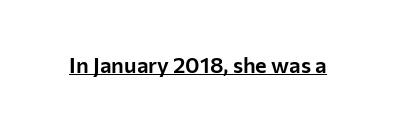
Compared with typical body copy, the letter spacing here is the same. Honestly, the underline is the first thing you notice here. No italicization has been applied; the sample stays upright.
